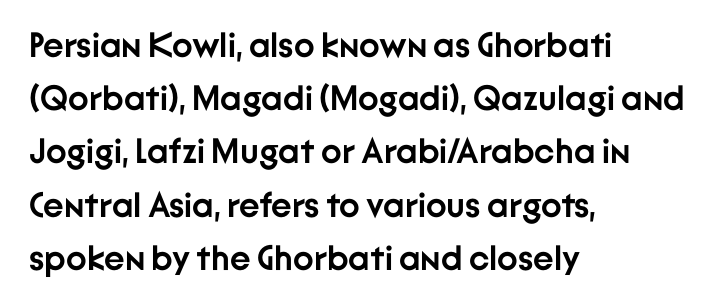
Here the designer chose a conventional face with non-uniform glyph widths. Is there much room between lines? A standard amount, neither cramped nor airy. Glyph-to-glyph distance matches everyday printed text. Students, this is bold: see how much ink each stroke carries. Quick note: not italic, upright. These lines stack with their left ends in a neat column.
